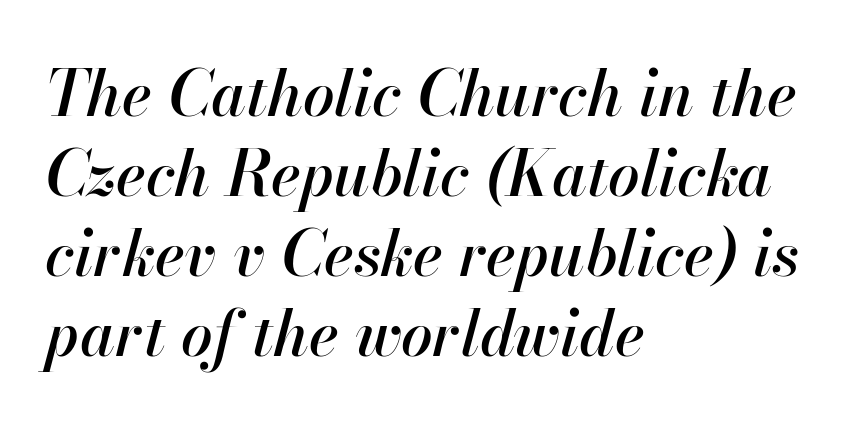
Alignment: flush left. This sample uses plain, unmodified letter spacing. One glance says typical: line gaps are just what's usual. Do the characters align in a grid? No, the font is proportional. Would a proofreader flag this as italicized? Yes.
